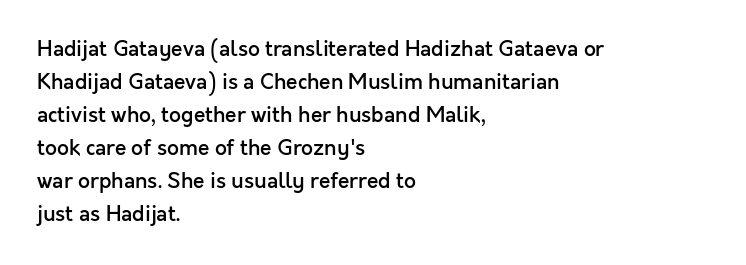
Q: Is the text bold? A: Semi-bold.
Q: Is the text italic (slanted)? A: No, it is upright.
Q: Is the text underlined? A: No.
Q: How is the paragraph aligned? A: Left-aligned.
Q: Is the spacing between letters normal or unusually wide? A: Normal.
Q: Is the spacing between lines tight, normal or loose? A: Normal.
